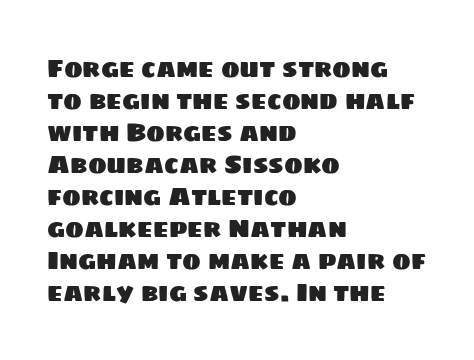
Descenders hang freely into open space. Line starts are locked; line ends wander. Characters follow at the spacing the type designer built in. A normal amount of white space separates one row of letters from the next.
